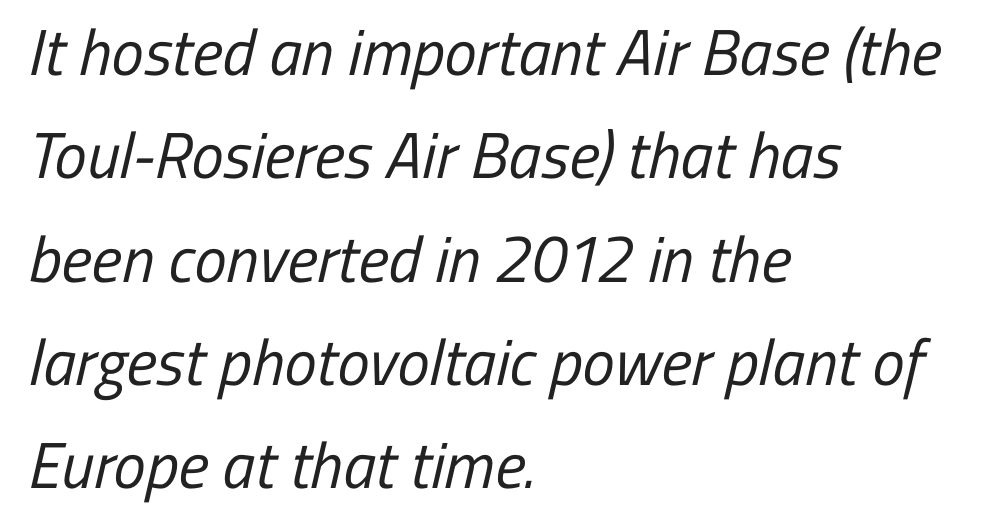
Tracking here is standard; glyphs follow each other at the usual distance. The glyphs are unaccompanied by any horizontal stroke below them. Is there much room between lines? A standard amount, neither cramped nor airy. You could not count columns in this text — the font is proportionally spaced. A quiet, ordinary-to-light weight characterises the typeface.
